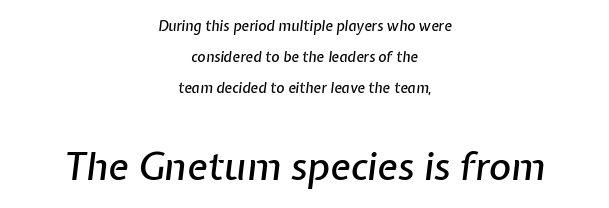
The image shows 38 px text type, italic (leaning right); set centered, loose line spacing (2.22x), normal letter spacing, not underlined; the second (bottom) block is 2.71x larger; low stroke contrast and a medium x-height.
